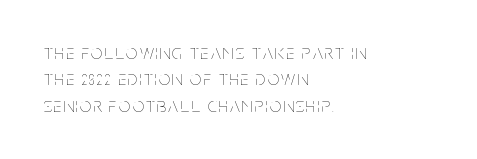
The letters look calm and open, with moderate or lighter stems. Italic: no, the glyphs are upright roman. Horizontal bands of white between lines are of average thickness. Which margin do the lines hug? The left one — the right edge is uneven. Bare-footed words on every line.
